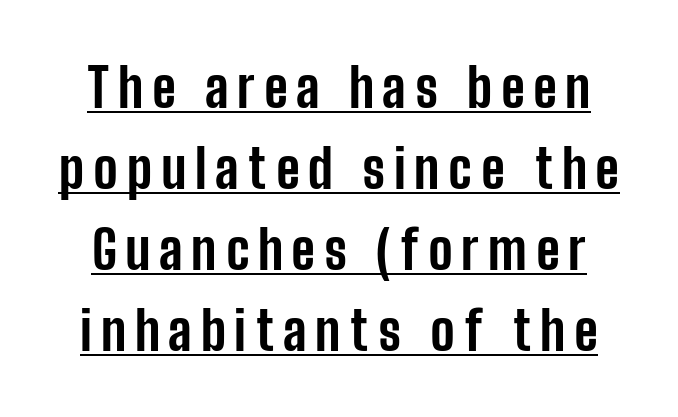
The type sits square on the baseline with zero lean. This sample keeps an unexceptional amount of space between lines. The designer went with a sans here, leaving each stem footless. You can see a thin bar hugging the bottom of the glyphs. The face used here is proportionally spaced, like ordinary book or web type. A dark, heavy texture on the line: the type is bold.
